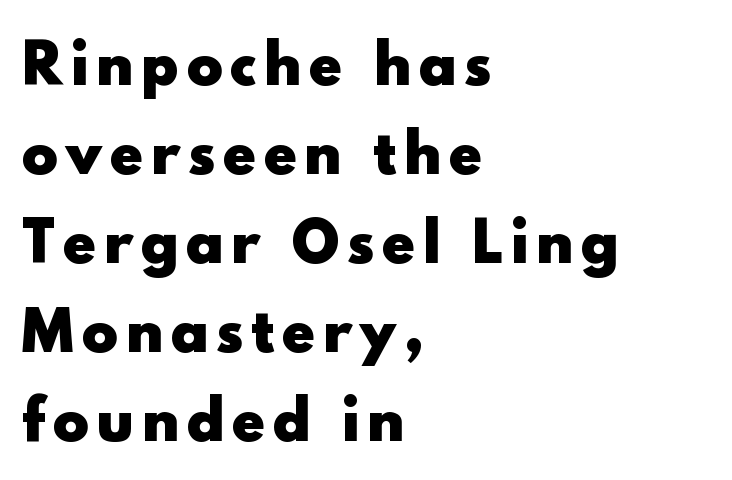
{"serif": "no", "italic": "no", "bold": "yes", "weight": "heavy", "width": "normal", "x_height": "small", "monospaced": "no", "underline": "no", "align": "left", "line_spacing": "normal", "line_spacing_ratio": 1.65, "glyph_px": 54}
